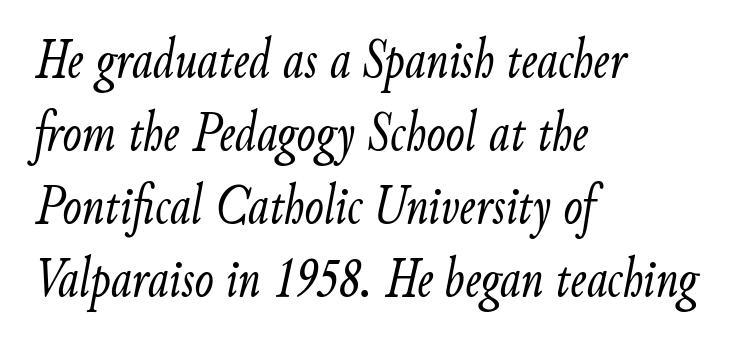
Leftover space on each line is placed entirely after the last word. This sample uses an oblique cut, with every glyph tilted off the vertical. Think of a printed novel: that variable character pitch is what you see here. Compared with typical body copy, the letter spacing here is the same. Only glyphs here, with clear space below each row. Leading matches the norm, producing a regular column.
